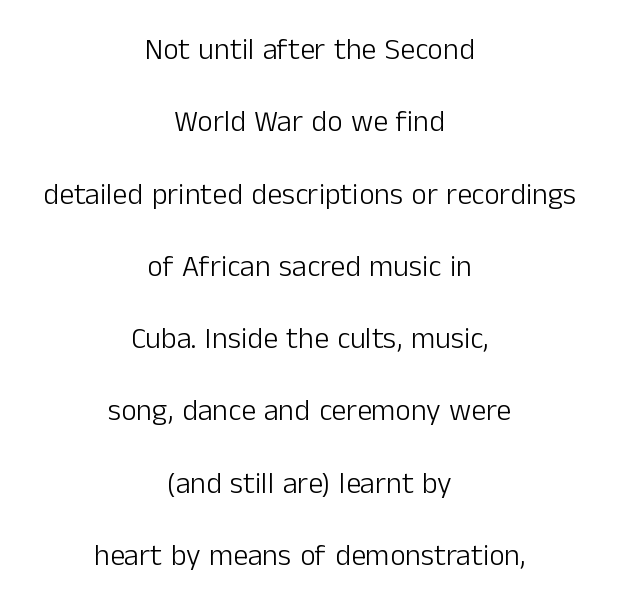
Q: Is the text bold? A: No.
Q: Is the text italic (slanted)? A: No, it is upright.
Q: Is the typeface a serif or a sans-serif typeface? A: Sans-serif.
Q: Is the text underlined? A: No.
Q: How is the paragraph aligned? A: Centered.
Q: Is the spacing between letters normal or unusually wide? A: Normal.
Q: Is the spacing between lines tight, normal or loose? A: Loose.
Q: Width (condensed, normal, or wide)? A: Normal.
Q: Stroke contrast? A: Low.
Q: x-height? A: Medium.
Q: Monospaced? A: No.
